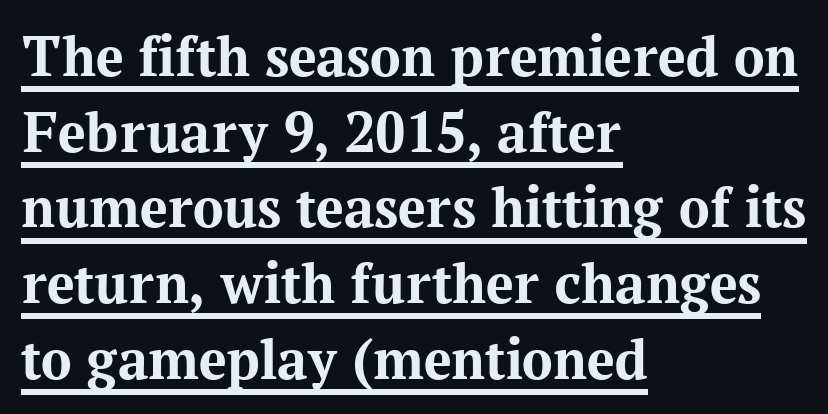
{"serif": "yes", "italic": "no", "bold": "yes", "weight": "bold", "width": "normal", "stroke_contrast": "medium", "x_height": "medium", "monospaced": "no", "underline": "yes", "align": "left", "line_spacing_ratio": 1.24, "letter_spacing": "normal", "letter_spacing_em": 0.0, "glyph_px": 61}
